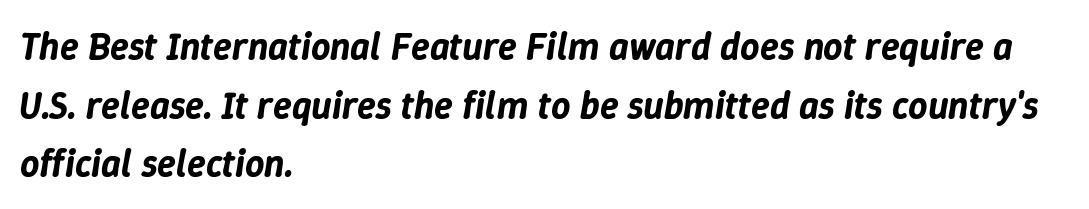
{"italic": "yes", "lean": "right", "slant_degrees": 9, "width": "normal", "stroke_contrast": "low", "x_height": "medium", "monospaced": "no", "underline": "no", "align": "left", "line_spacing": "normal", "line_spacing_ratio": 1.54, "letter_spacing": "normal", "letter_spacing_em": 0.0, "glyph_px": 38}
